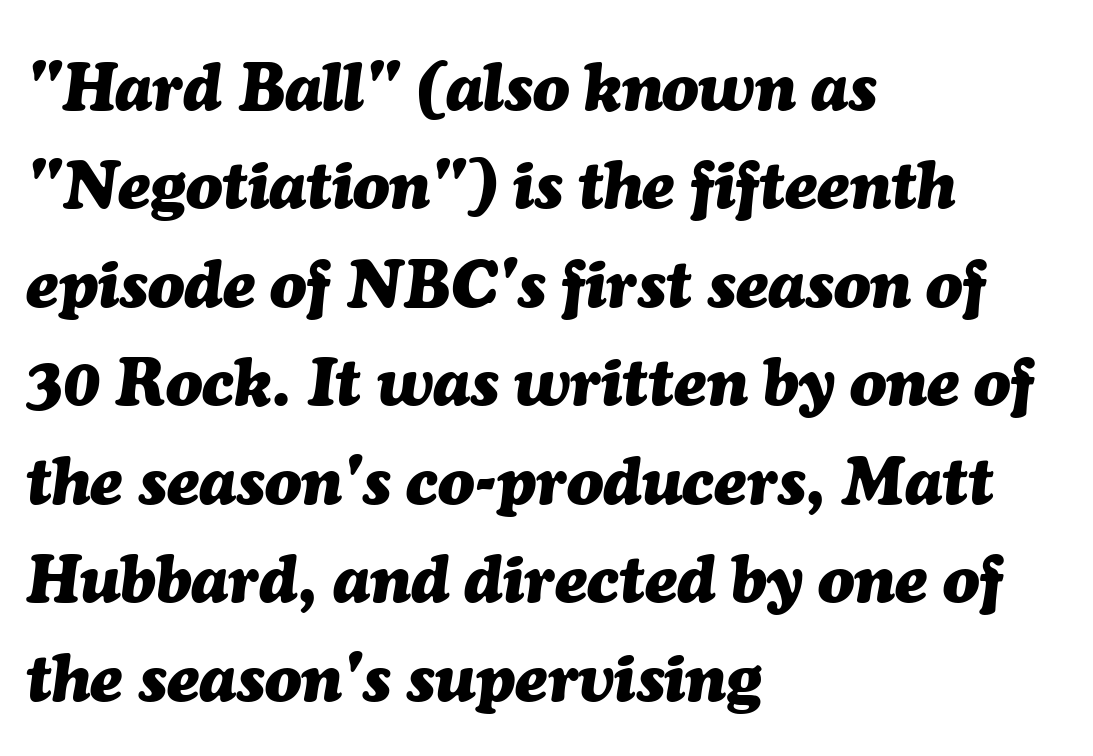
The image shows 67 px heavy type, italic (leaning right); set left-aligned, normal line spacing (1.47x), normal letter spacing, not underlined; medium stroke contrast and a medium x-height.
